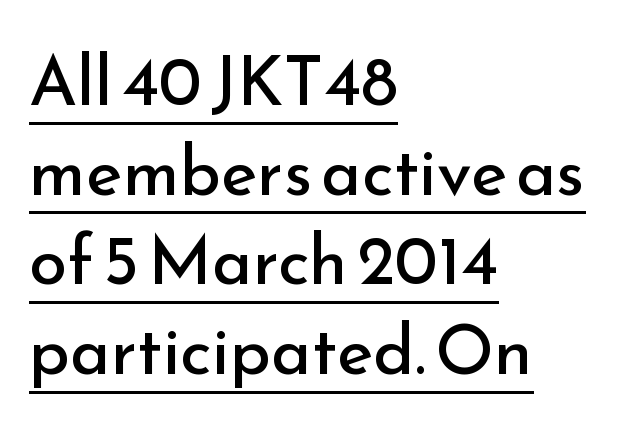
The image shows 69 px regular-weight sans-serif type, upright; set left-aligned, normal line spacing (1.3x), normal letter spacing, underlined; low stroke contrast and a small x-height.
